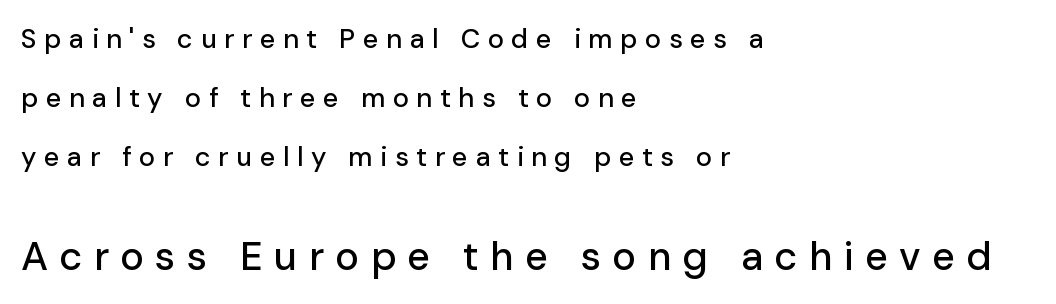
The image shows 40 px sans-serif type, upright; set left-aligned, loose line spacing (2.18x), unusually wide letter spacing (+0.28 em), not underlined; the second (bottom) block is 1.48x larger; low stroke contrast and a medium x-height.
